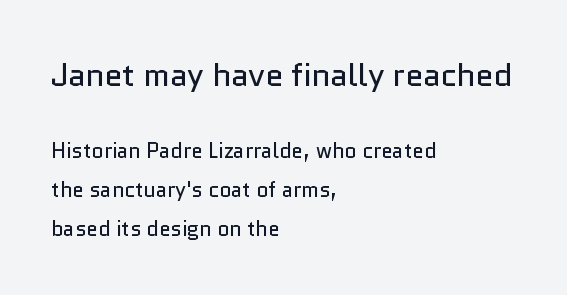
{"serif": "no", "italic": "no", "bold": "no", "weight": "regular", "width": "normal", "stroke_contrast": "low", "x_height": "medium", "monospaced": "no", "underline": "no", "align": "left", "line_spacing_ratio": 1.84, "letter_spacing": "normal", "letter_spacing_em": 0.0, "larger_block": "first", "size_ratio": 1.52, "glyph_px": 32}
